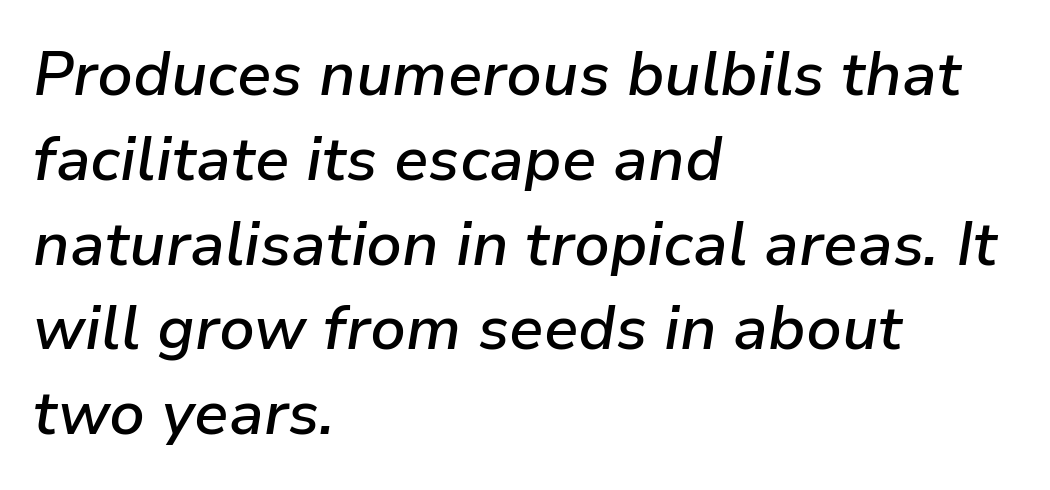
{"italic": "yes", "lean": "right", "slant_degrees": 9, "bold": "semi", "weight": "semibold", "width": "normal", "stroke_contrast": "low", "x_height": "medium", "monospaced": "no", "underline": "no", "align": "left", "line_spacing": "normal", "line_spacing_ratio": 1.39, "letter_spacing": "normal", "letter_spacing_em": 0.0, "glyph_px": 61}
